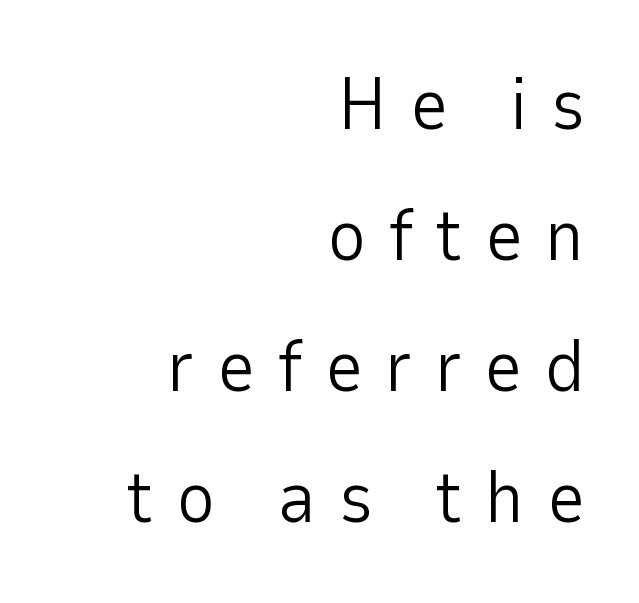
{"serif": "no", "italic": "no", "bold": "no", "weight": "light", "width": "normal", "stroke_contrast": "low", "x_height": "medium", "monospaced": "no", "underline": "no", "align": "right", "line_spacing_ratio": 1.77, "letter_spacing": "wide", "letter_spacing_em": 0.3, "glyph_px": 74}
